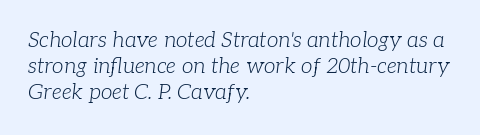
Clear beneath every line of the passage. Yep, that's italic — everything's leaning. Ink coverage per letter is moderate at most. Each line starts at the same left margin while the right side varies. The face used here is rendered with its standard letterfit.
